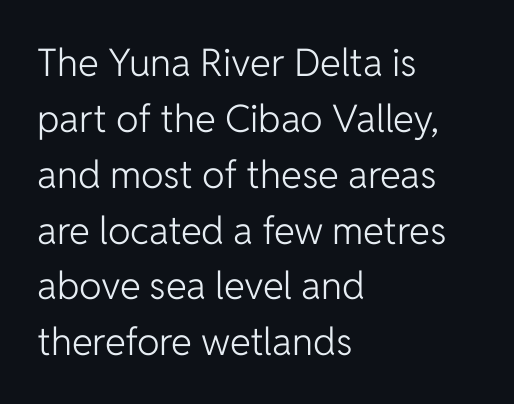
The face used here is a sans, in the tradition of grotesques and geometrics. Heft: none added — not bold. The gap between lines stays unmarked. Do the letters lean? They stand straight. Regular leading. Horizontal alignment here is leftward, the default for most running prose.
